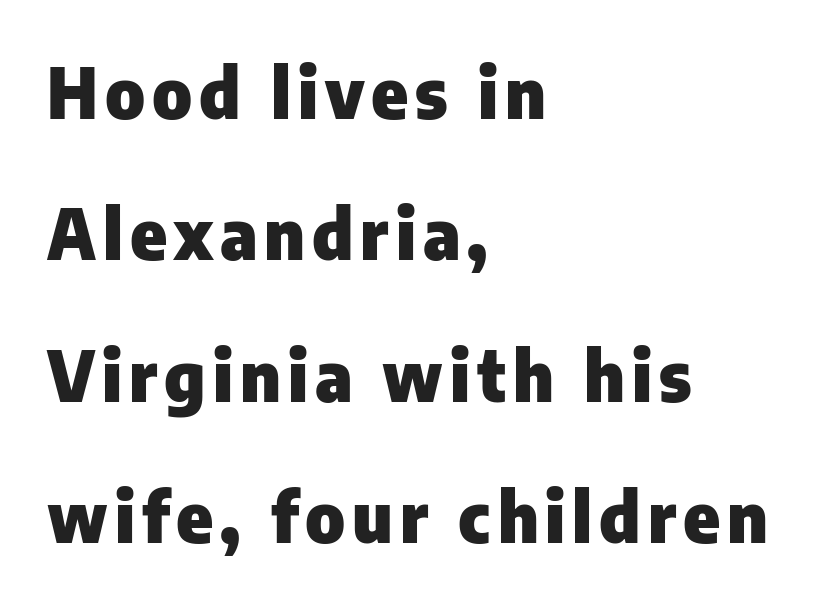
Q: Is the text bold? A: Yes.
Q: Is the text italic (slanted)? A: No, it is upright.
Q: Is the typeface a serif or a sans-serif typeface? A: Sans-serif.
Q: Is the text underlined? A: No.
Q: How is the paragraph aligned? A: Left-aligned.
Q: Is the spacing between lines tight, normal or loose? A: Loose.
Q: Width (condensed, normal, or wide)? A: Normal.
Q: Stroke contrast? A: Low.
Q: x-height? A: Medium.
Q: Monospaced? A: No.
